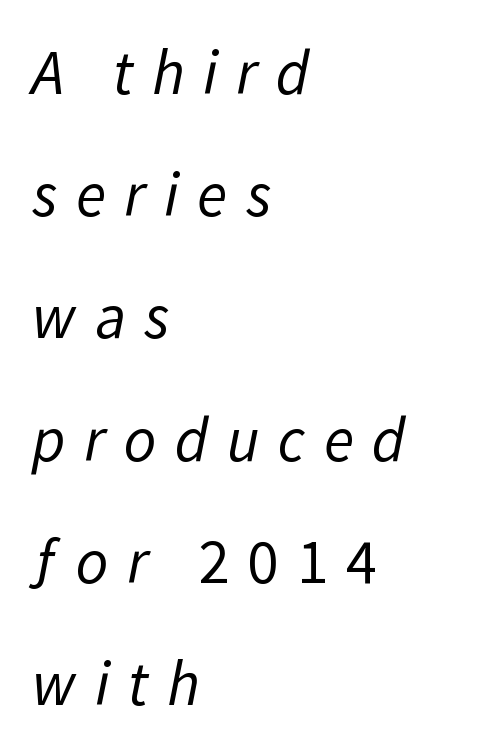
{"serif": "no", "bold": "no", "weight": "regular", "width": "normal", "stroke_contrast": "low", "x_height": "medium", "monospaced": "no", "underline": "no", "align": "left", "line_spacing": "loose", "line_spacing_ratio": 1.94, "letter_spacing": "wide", "letter_spacing_em": 0.29, "glyph_px": 63}
